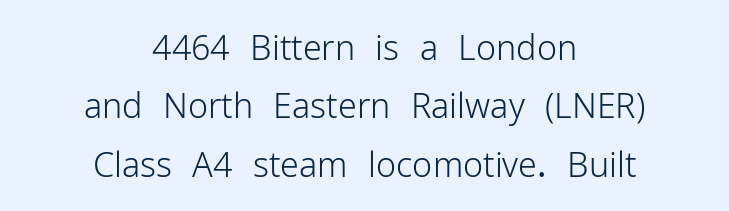
Q: Is the text bold? A: No.
Q: Is the text italic (slanted)? A: No, it is upright.
Q: Is the typeface a serif or a sans-serif typeface? A: Sans-serif.
Q: Is the text underlined? A: No.
Q: How is the paragraph aligned? A: Centered.
Q: Is the spacing between letters normal or unusually wide? A: Normal.
Q: Width (condensed, normal, or wide)? A: Normal.
Q: Stroke contrast? A: Low.
Q: x-height? A: Medium.
Q: Monospaced? A: No.
